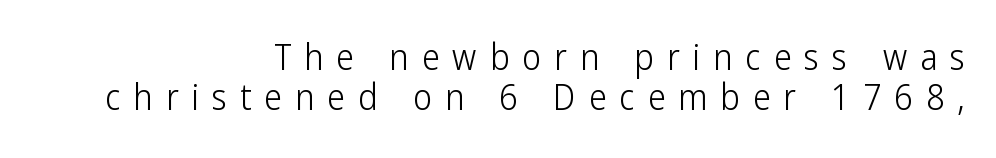
Does extra space separate the letters? Yes, quite a lot of it. This is roman type, the default non-slanted kind. The passage shown is typed in a proportional face where columns would drift. The rendering uses a small line-height, squeezing the rows.
